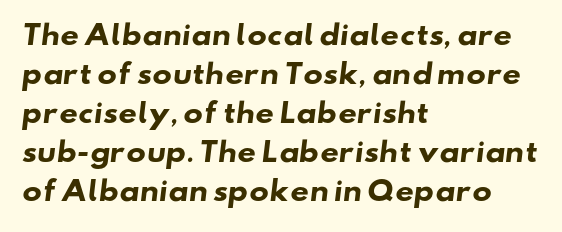
{"bold": "yes", "underline": "no", "align": "left", "line_spacing": "normal", "line_spacing_ratio": 1.5, "letter_spacing": "normal", "letter_spacing_em": 0.0, "glyph_px": 26}
